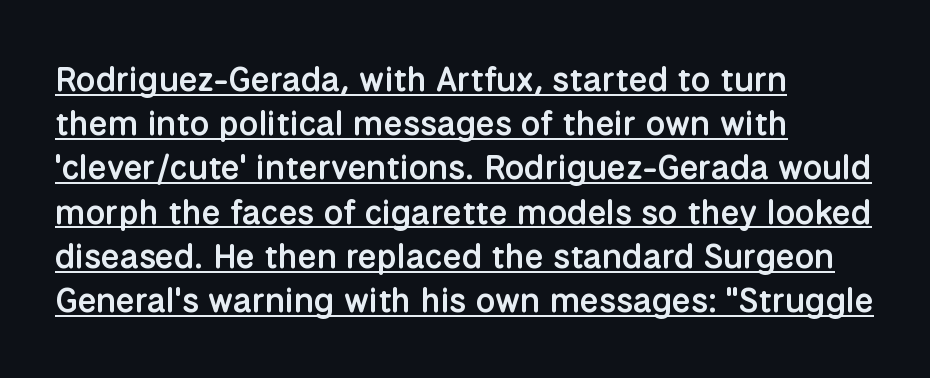
The image shows 34 px semibold sans-serif type, upright; set left-aligned, normal line spacing (1.3x), normal letter spacing, underlined; low stroke contrast and a medium x-height.
